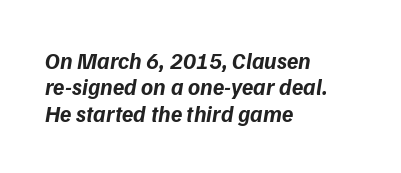
{"italic": "yes", "lean": "right", "slant_degrees": 9, "bold": "yes", "underline": "no", "align": "left", "line_spacing": "tight", "line_spacing_ratio": 1.15, "letter_spacing": "normal", "letter_spacing_em": 0.0, "glyph_px": 23}
